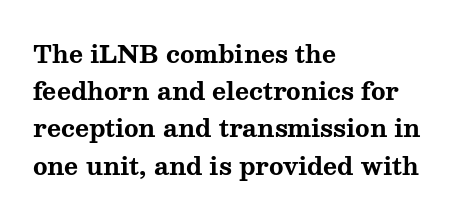
The passage shown has conventional tracking throughout. Underline: absent. The lines in this sample share a left origin and differ only in where they stop. These lines carry a lot of weight — the face is fully bold. Leading: standard. Characters remain perfectly vertical along every line.
